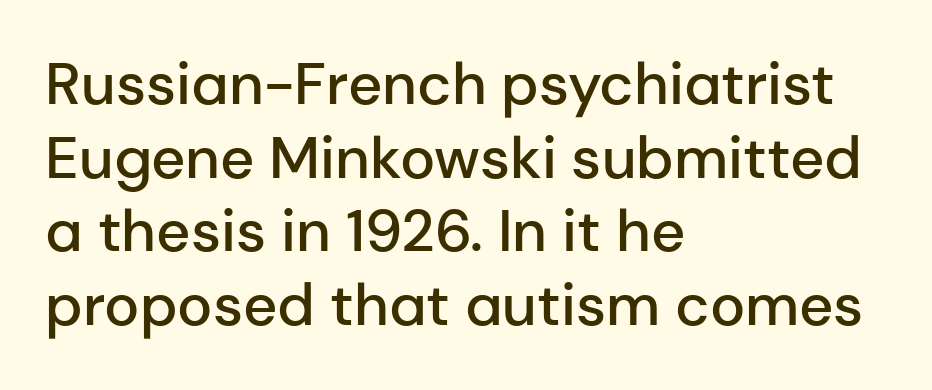
The image shows 59 px semibold sans-serif type, upright; set left-aligned, normal line spacing (1.25x), normal letter spacing, not underlined; low stroke contrast and a medium x-height.
